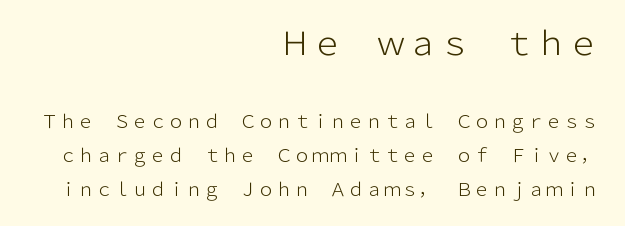
Q: Is the text bold? A: No.
Q: Is the text italic (slanted)? A: No, it is upright.
Q: Is the typeface a serif or a sans-serif typeface? A: Sans-serif.
Q: Is the text underlined? A: No.
Q: How is the paragraph aligned? A: Right-aligned.
Q: Is the spacing between letters normal or unusually wide? A: Normal.
Q: Which block of text is set in a larger size, the first (top) or the second (bottom)? A: The first (top) one.
Q: Width (condensed, normal, or wide)? A: Normal.
Q: Stroke contrast? A: Low.
Q: x-height? A: Medium.
Q: Monospaced? A: No.
